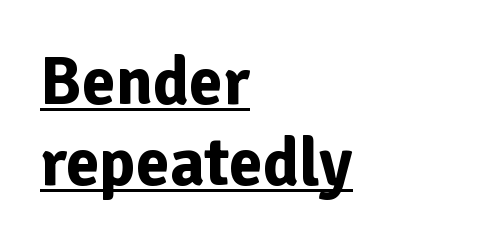
{"serif": "no", "italic": "no", "bold": "yes", "weight": "bold", "width": "normal", "stroke_contrast": "low", "x_height": "medium", "monospaced": "no", "underline": "yes", "align": "left", "line_spacing_ratio": 1.19, "letter_spacing": "normal", "letter_spacing_em": 0.0, "glyph_px": 68}
